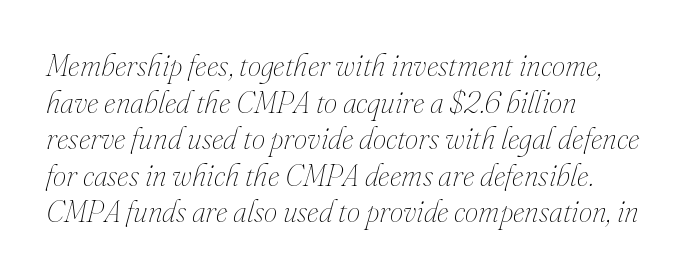
The image shows 30 px thin type, italic (leaning right); set left-aligned, line spacing 1.22x, normal letter spacing, not underlined; medium stroke contrast and a small x-height.
